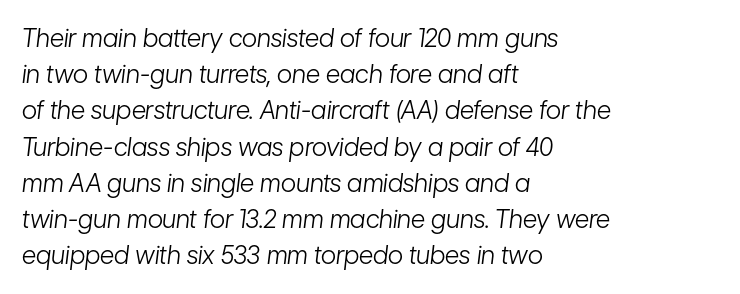
Q: Is the text bold? A: No.
Q: Is the text italic (slanted)? A: Yes, it leans right by about 7 degrees.
Q: Is the text underlined? A: No.
Q: How is the paragraph aligned? A: Left-aligned.
Q: Is the spacing between letters normal or unusually wide? A: Normal.
Q: Is the spacing between lines tight, normal or loose? A: Normal.
